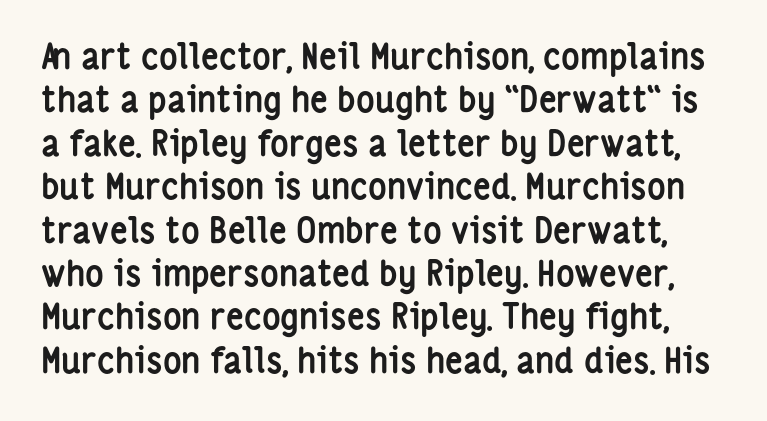
You could not count columns in this text — the font is proportionally spaced. Lines of text with bare space underneath. The typeface chosen for these lines omits serifs. Its strokes are broad and dark, the hallmark of bold type. The typography opts for an upright posture over an oblique one. Inter-character spacing is left at the font's built-in metrics.
